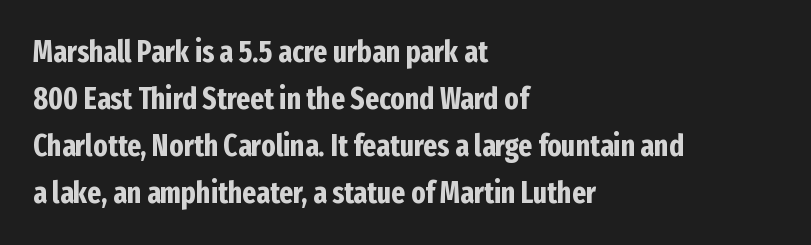
{"serif": "no", "italic": "no", "bold": "yes", "weight": "bold", "width": "condensed", "stroke_contrast": "low", "x_height": "medium", "monospaced": "no", "underline": "no", "align": "left", "line_spacing": "normal", "line_spacing_ratio": 1.57, "letter_spacing": "normal", "letter_spacing_em": 0.0, "glyph_px": 30}
